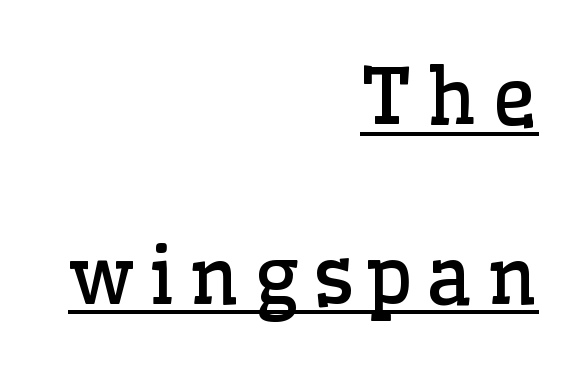
The image shows 78 px regular-weight serif type, upright; set right-aligned, loose line spacing (2.29x), underlined; low stroke contrast and a medium x-height.
